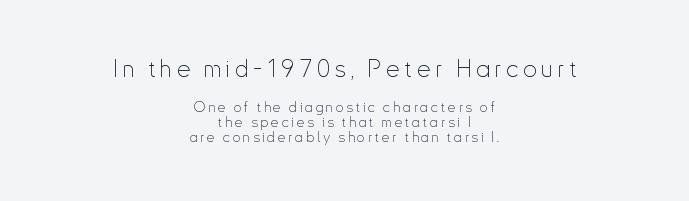
Letters have the restrained weight of plain body copy at most. If you squint, the top block still reads clearly — it's the larger of the two. Designer's note — italics off, roman on. The leading is snug, giving the passage a crowded texture. Letters rest on an invisible, unmarked baseline. Visually the block forms a symmetrical silhouette, jagged on both flanks.
